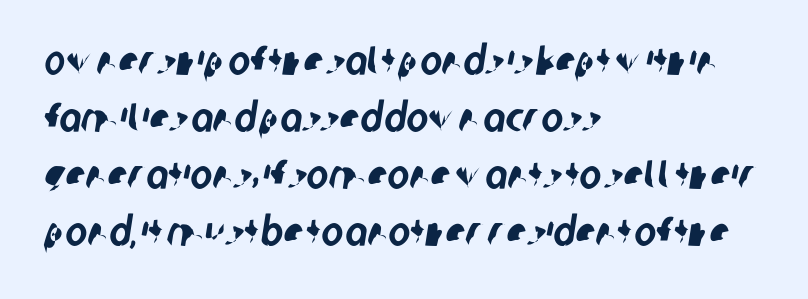
The image shows 41 px condensed sans-serif type; set left-aligned, normal line spacing (1.39x), normal letter spacing, not underlined; low stroke contrast and a large x-height.
